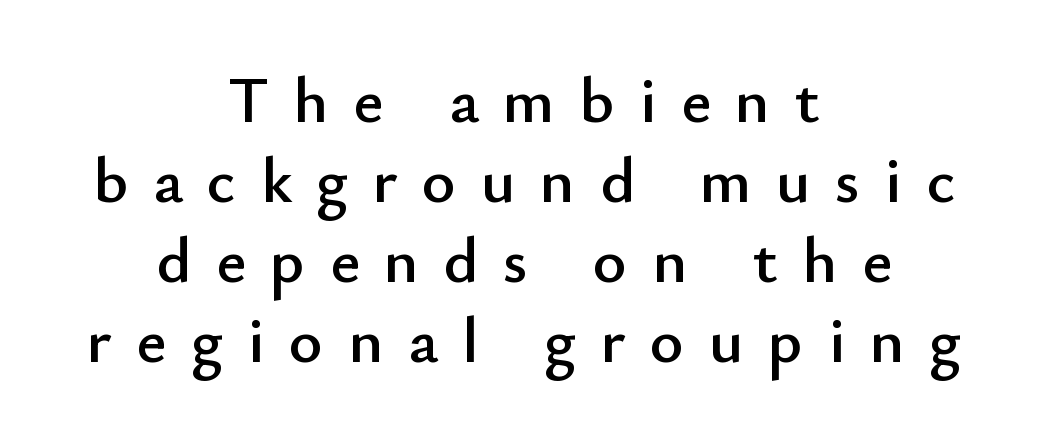
{"serif": "no", "italic": "no", "width": "normal", "stroke_contrast": "low", "x_height": "small", "monospaced": "no", "underline": "no", "align": "center", "line_spacing_ratio": 1.23, "letter_spacing": "wide", "letter_spacing_em": 0.38, "glyph_px": 65}
